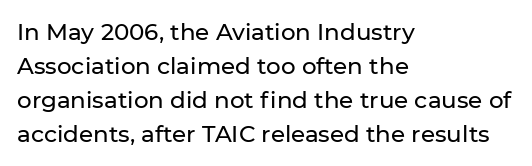
The image shows 23 px text type, upright; set left-aligned, normal line spacing (1.48x), normal letter spacing, not underlined.
